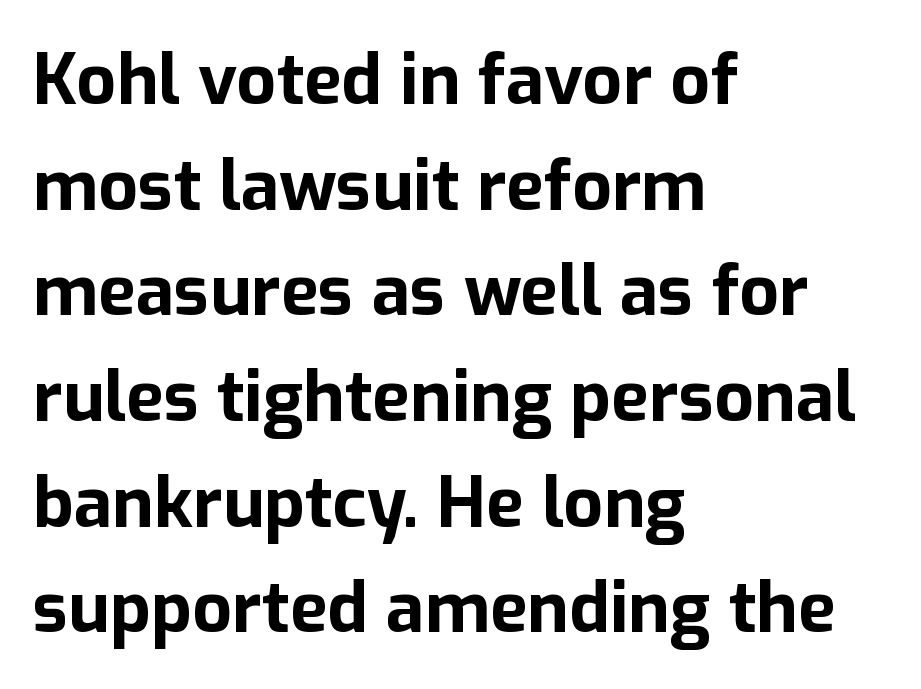
{"serif": "no", "italic": "no", "bold": "yes", "weight": "bold", "width": "normal", "stroke_contrast": "low", "x_height": "medium", "monospaced": "no", "underline": "no", "align": "left", "line_spacing": "normal", "line_spacing_ratio": 1.51, "letter_spacing": "normal", "letter_spacing_em": 0.0, "glyph_px": 70}
